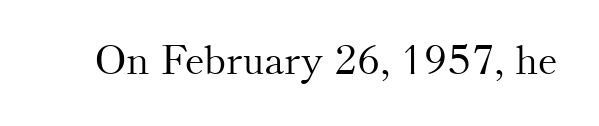
Q: Is the text bold? A: No.
Q: Is the text italic (slanted)? A: No, it is upright.
Q: Is the typeface a serif or a sans-serif typeface? A: Serif.
Q: Is the text underlined? A: No.
Q: Is the spacing between letters normal or unusually wide? A: Normal.
Q: Width (condensed, normal, or wide)? A: Normal.
Q: Stroke contrast? A: Medium.
Q: x-height? A: Small.
Q: Monospaced? A: No.
